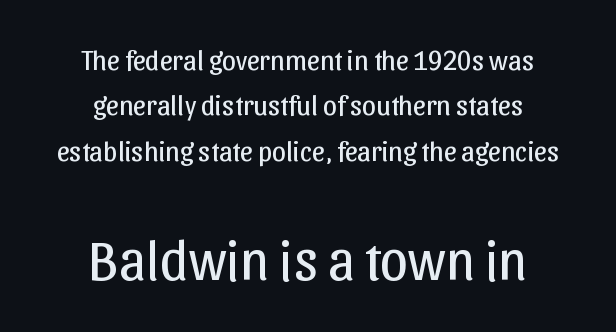
This sample has the flowing, uneven cadence of proportional lettering. In terms of letterspacing, this is plain default setting. Heft: none added — not bold. The baseline area is clear. Visually, the bottom section dominates because its glyphs are scaled up.
